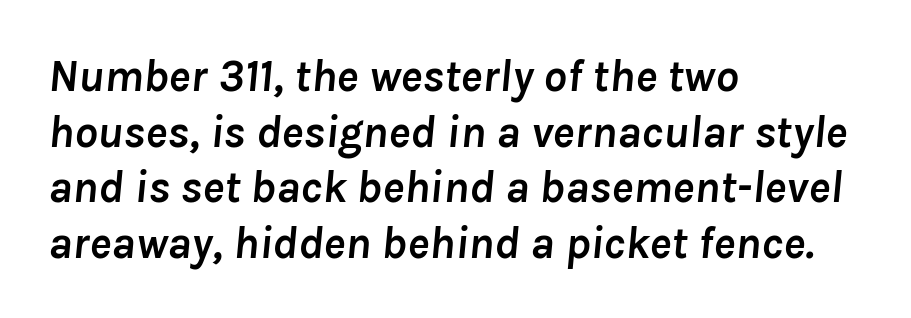
Spacing verdict: proportional, widths tailored to each character. What weight is shown? A full bold with thick strokes. The passage shown has conventional tracking throughout. Line starts are locked; line ends wander. Designer's note — italics engaged.
